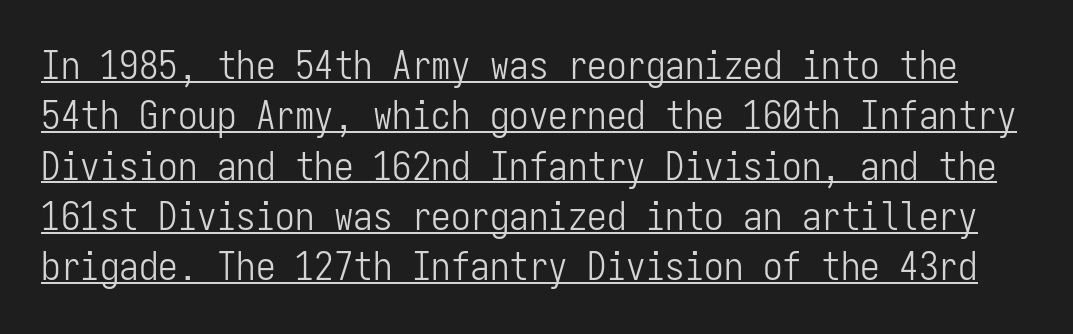
Q: Is the text bold? A: No.
Q: Is the text italic (slanted)? A: No, it is upright.
Q: Is the typeface a serif or a sans-serif typeface? A: Sans-serif.
Q: Is the text underlined? A: Yes.
Q: Is the spacing between letters normal or unusually wide? A: Normal.
Q: Is the spacing between lines tight, normal or loose? A: Normal.
Q: Width (condensed, normal, or wide)? A: Condensed.
Q: Stroke contrast? A: Low.
Q: x-height? A: Medium.
Q: Monospaced? A: Yes.
